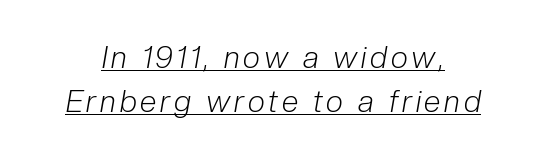
{"italic": "yes", "lean": "right", "slant_degrees": 10, "bold": "no", "weight": "light", "width": "condensed", "stroke_contrast": "low", "x_height": "medium", "monospaced": "no", "underline": "yes", "line_spacing": "normal", "line_spacing_ratio": 1.46, "glyph_px": 30}
